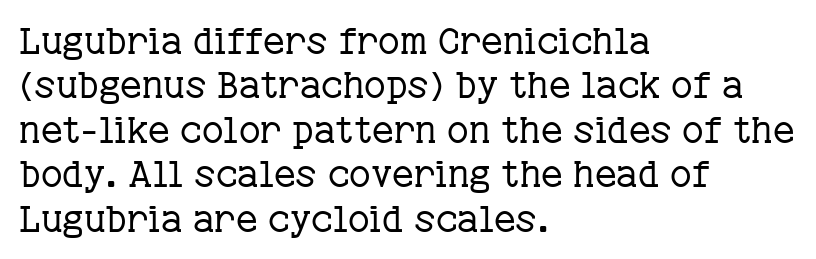
Q: Is the text bold? A: No.
Q: Is the text italic (slanted)? A: No, it is upright.
Q: Is the typeface a serif or a sans-serif typeface? A: Serif.
Q: Is the text underlined? A: No.
Q: How is the paragraph aligned? A: Left-aligned.
Q: Is the spacing between letters normal or unusually wide? A: Normal.
Q: Width (condensed, normal, or wide)? A: Normal.
Q: Stroke contrast? A: Low.
Q: x-height? A: Medium.
Q: Monospaced? A: No.
